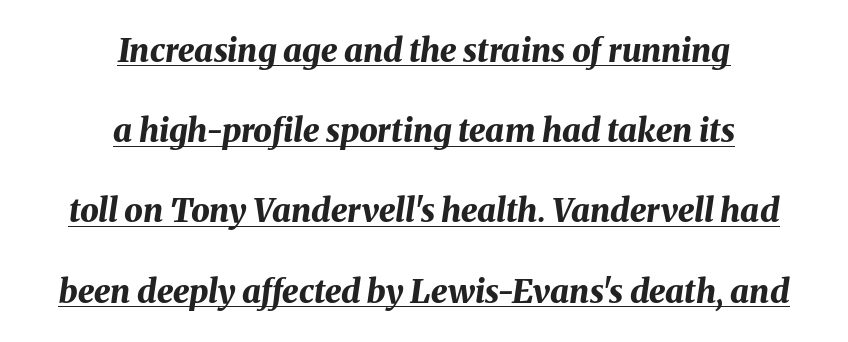
The image shows 33 px bold type, italic (leaning right); set centered, loose line spacing (2.43x), normal letter spacing, underlined; medium stroke contrast and a medium x-height.
